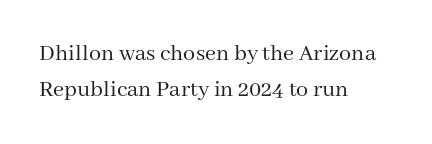
{"italic": "no", "bold": "no", "underline": "no", "align": "left", "line_spacing": "normal", "line_spacing_ratio": 1.49, "letter_spacing": "normal", "letter_spacing_em": 0.0, "glyph_px": 24}
